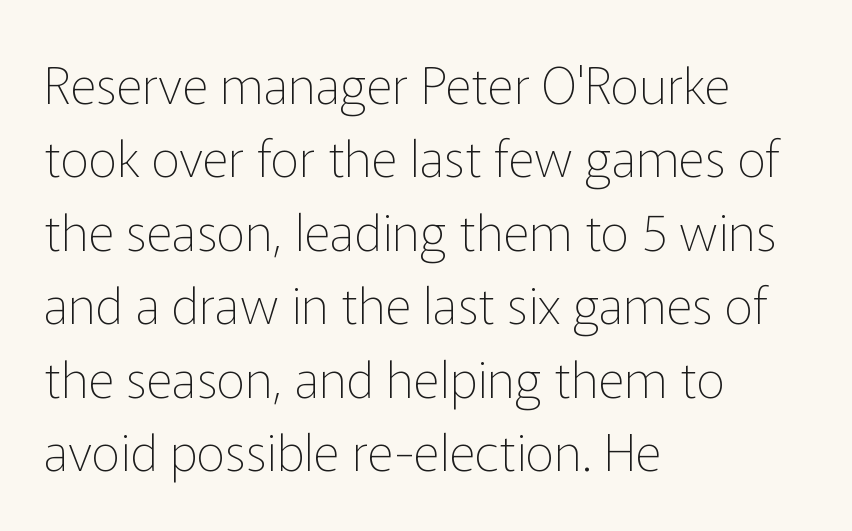
{"serif": "no", "italic": "no", "bold": "no", "weight": "thin", "width": "normal", "stroke_contrast": "low", "x_height": "medium", "monospaced": "no", "underline": "no", "align": "left", "line_spacing": "normal", "line_spacing_ratio": 1.44, "letter_spacing": "normal", "letter_spacing_em": 0.0, "glyph_px": 51}
